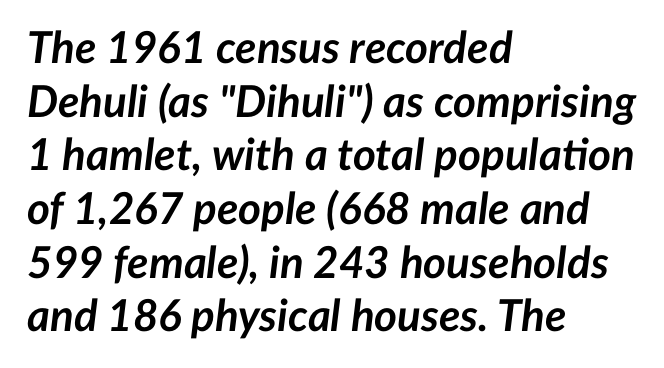
Q: Is the text bold? A: Yes.
Q: Is the text italic (slanted)? A: Yes, it leans right by about 7 degrees.
Q: Is the text underlined? A: No.
Q: How is the paragraph aligned? A: Left-aligned.
Q: Is the spacing between letters normal or unusually wide? A: Normal.
Q: Width (condensed, normal, or wide)? A: Normal.
Q: Stroke contrast? A: Low.
Q: x-height? A: Medium.
Q: Monospaced? A: No.
